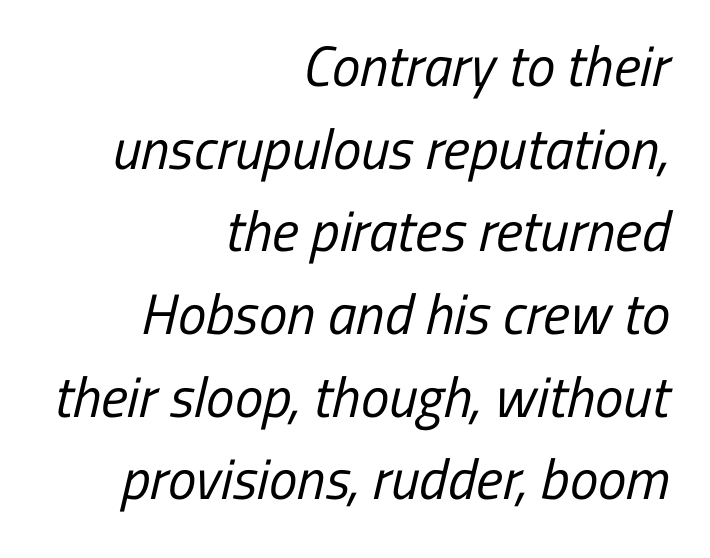
Words appear dense and cohesive because spacing is normal. The passage is arranged like a letterhead date or caption credit — flush right. The typesetting does not lean heavy: it is not bold. Type without underlining. Nothing sits at the stroke ends, so this counts as sans-serif. The rows are spaced the way most documents space them.
